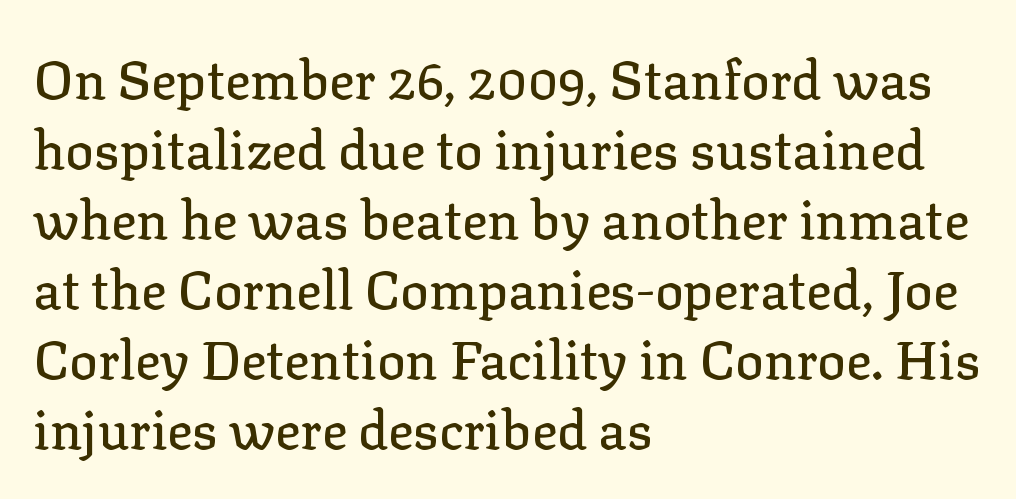
Short note: letters normally spaced. The designer left line spacing at the default. Underline: absent. Examine the stroke ends and you'll spot serifs. Ordinary non-slanted type is in use. The rendering uses natural spacing where letterforms have individual widths.
